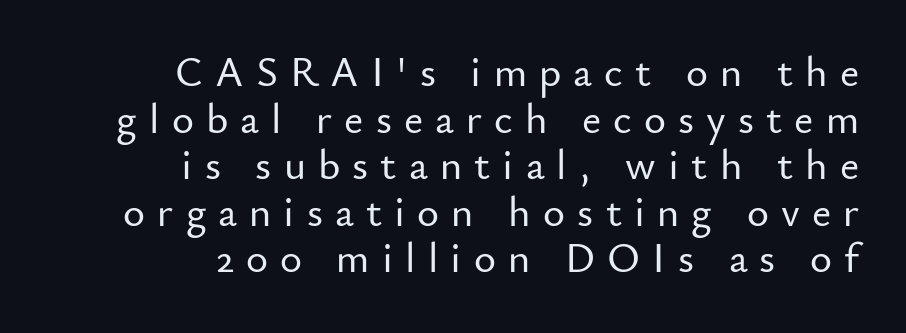
The image shows 42 px sans-serif type, upright; set right-aligned, tight line spacing (1.11x), unusually wide letter spacing (+0.29 em), not underlined; low stroke contrast and a small x-height.
